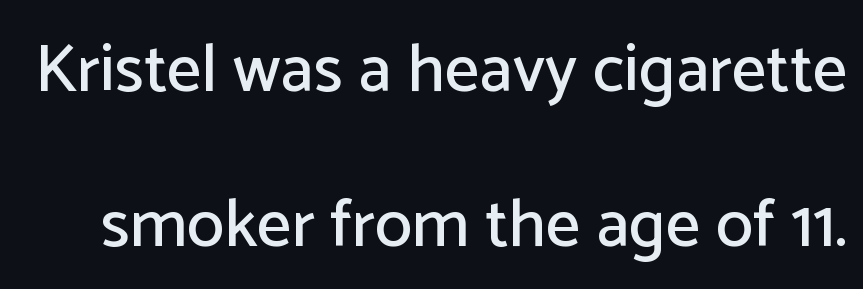
Q: Is the text italic (slanted)? A: No, it is upright.
Q: Is the typeface a serif or a sans-serif typeface? A: Sans-serif.
Q: Is the text underlined? A: No.
Q: Is the spacing between letters normal or unusually wide? A: Normal.
Q: Is the spacing between lines tight, normal or loose? A: Loose.
Q: Width (condensed, normal, or wide)? A: Normal.
Q: Stroke contrast? A: Low.
Q: x-height? A: Medium.
Q: Monospaced? A: No.
